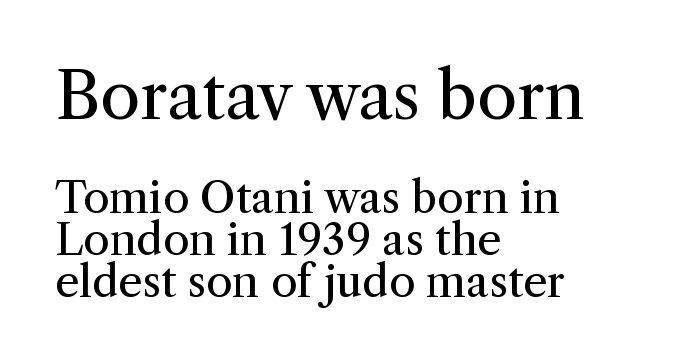
Q: Is the text bold? A: No.
Q: Is the text italic (slanted)? A: No, it is upright.
Q: Is the typeface a serif or a sans-serif typeface? A: Serif.
Q: Is the text underlined? A: No.
Q: How is the paragraph aligned? A: Left-aligned.
Q: Is the spacing between letters normal or unusually wide? A: Normal.
Q: Is the spacing between lines tight, normal or loose? A: Tight.
Q: Which block of text is set in a larger size, the first (top) or the second (bottom)? A: The first (top) one.
Q: Width (condensed, normal, or wide)? A: Normal.
Q: Stroke contrast? A: Medium.
Q: x-height? A: Medium.
Q: Monospaced? A: No.
